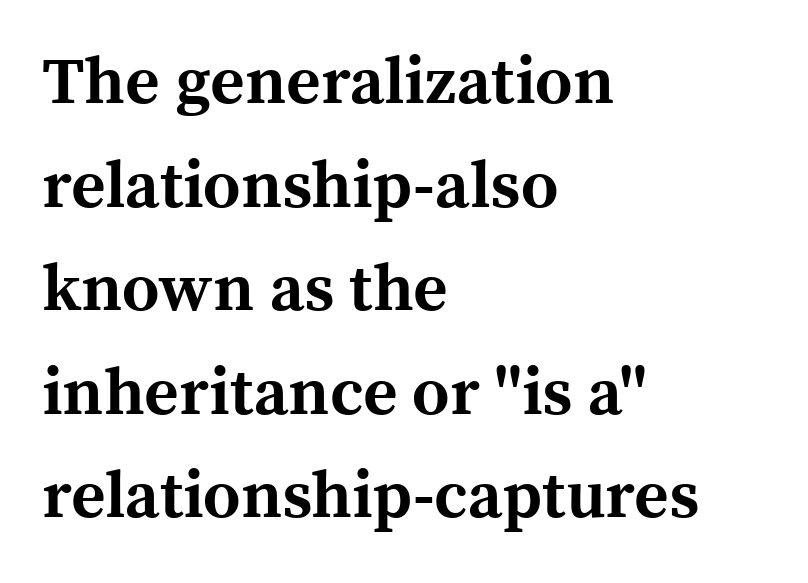
The image shows 66 px bold serif type, upright; set left-aligned, normal line spacing (1.57x), normal letter spacing, not underlined; a medium x-height.
